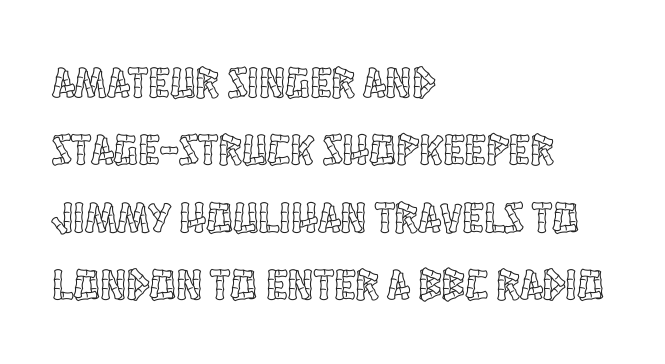
The image shows 44 px condensed type, upright; set left-aligned, normal line spacing (1.53x), normal letter spacing, not underlined; a large x-height.
